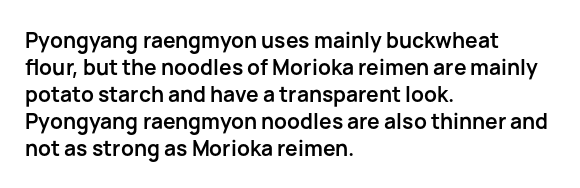
Q: Is the text bold? A: Yes.
Q: Is the text italic (slanted)? A: No, it is upright.
Q: Is the text underlined? A: No.
Q: How is the paragraph aligned? A: Left-aligned.
Q: Is the spacing between letters normal or unusually wide? A: Normal.
Q: Is the spacing between lines tight, normal or loose? A: Normal.
